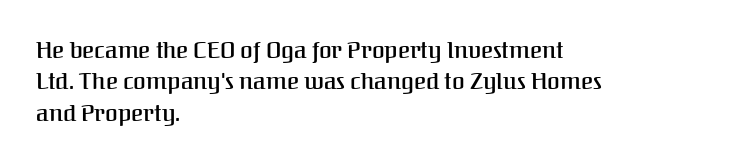
Q: Is the text bold? A: Semi-bold.
Q: Is the text italic (slanted)? A: No, it is upright.
Q: Is the text underlined? A: No.
Q: How is the paragraph aligned? A: Left-aligned.
Q: Is the spacing between letters normal or unusually wide? A: Normal.
Q: Is the spacing between lines tight, normal or loose? A: Normal.
